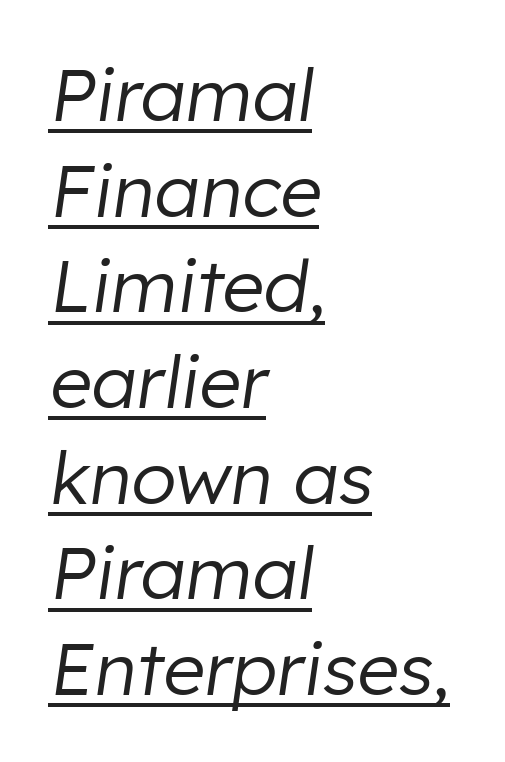
The image shows 73 px regular-weight type, italic (leaning right); set left-aligned, normal line spacing (1.31x), normal letter spacing, underlined; low stroke contrast and a medium x-height.
